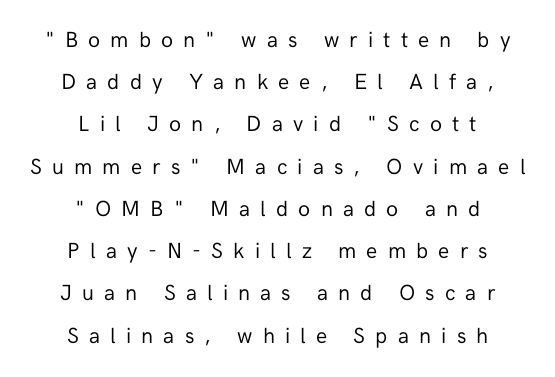
Q: Is the text bold? A: No.
Q: Is the text italic (slanted)? A: No, it is upright.
Q: Is the text underlined? A: No.
Q: How is the paragraph aligned? A: Centered.
Q: Is the spacing between letters normal or unusually wide? A: Unusually wide.
Q: Is the spacing between lines tight, normal or loose? A: Loose.
